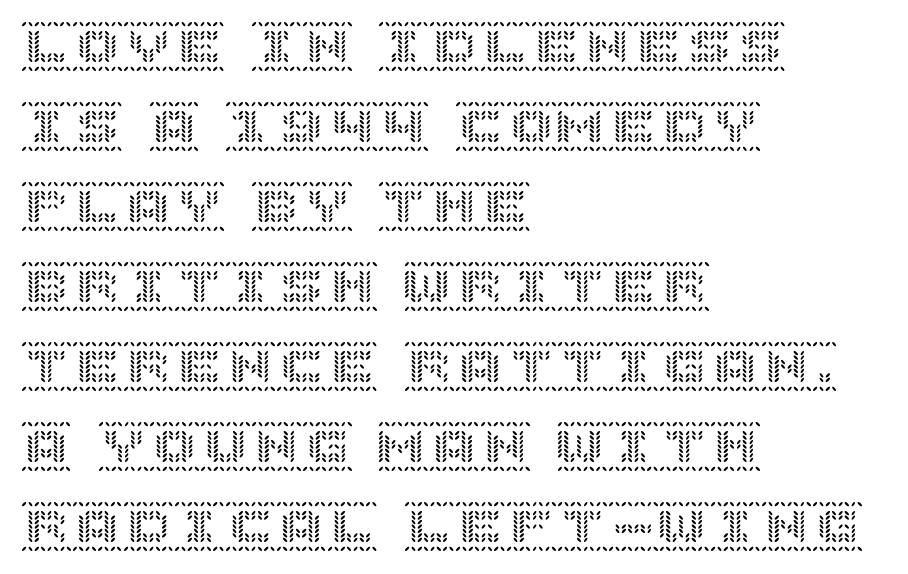
The image shows 51 px text type, upright; set left-aligned, normal line spacing (1.57x), normal letter spacing, not underlined; a large x-height.
